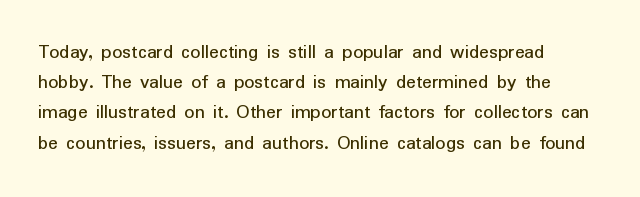
Q: Is the text italic (slanted)? A: No, it is upright.
Q: Is the text underlined? A: No.
Q: How is the paragraph aligned? A: Left-aligned.
Q: Is the spacing between letters normal or unusually wide? A: Normal.
Q: Is the spacing between lines tight, normal or loose? A: Normal.
